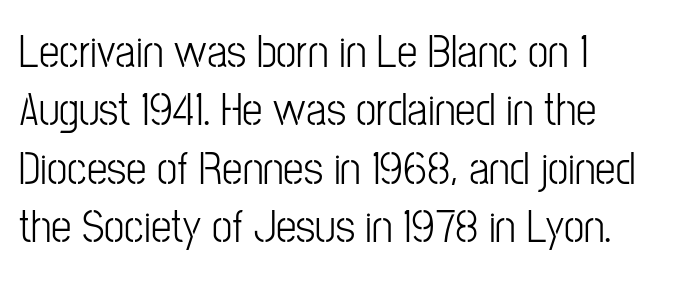
The image shows 46 px condensed sans-serif type, upright; set left-aligned, normal line spacing (1.27x), normal letter spacing, not underlined; low stroke contrast and a medium x-height.
